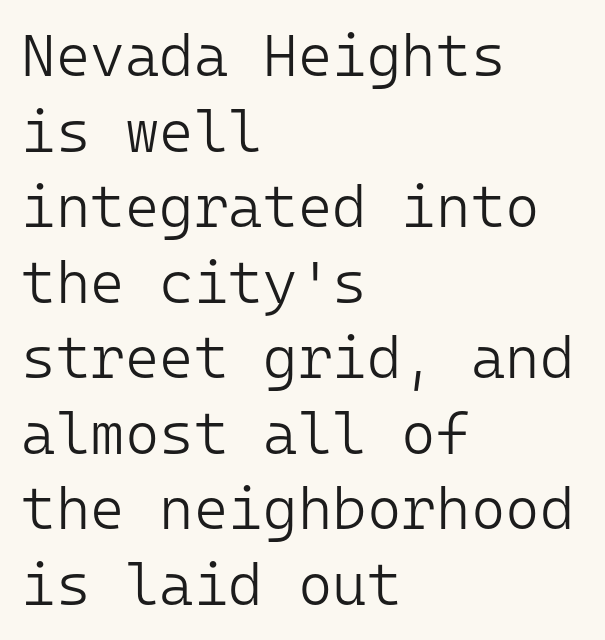
The image shows 59 px light sans-serif type, upright, monospaced; set left-aligned, normal line spacing (1.28x), normal letter spacing, not underlined; low stroke contrast and a medium x-height.
